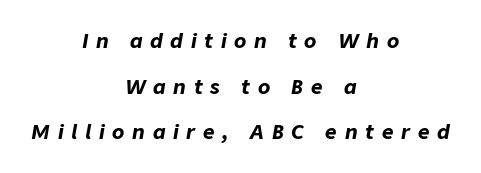
Q: Is the text bold? A: Yes.
Q: Is the text italic (slanted)? A: Yes, it leans right by about 9 degrees.
Q: Is the text underlined? A: No.
Q: How is the paragraph aligned? A: Centered.
Q: Is the spacing between letters normal or unusually wide? A: Unusually wide.
Q: Is the spacing between lines tight, normal or loose? A: Loose.
